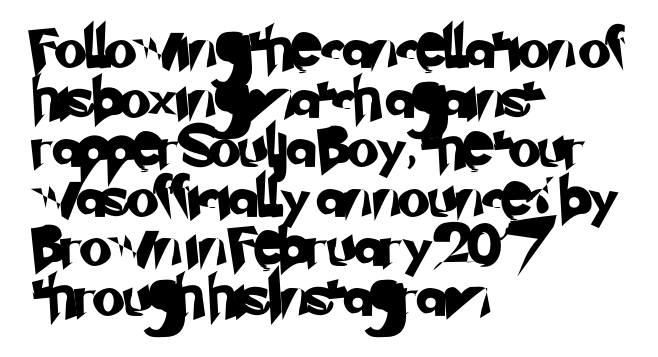
{"serif": "no", "width": "normal", "stroke_contrast": "low", "x_height": "small", "monospaced": "no", "underline": "no", "align": "left", "line_spacing_ratio": 1.21, "letter_spacing": "normal", "letter_spacing_em": 0.0, "glyph_px": 41}
